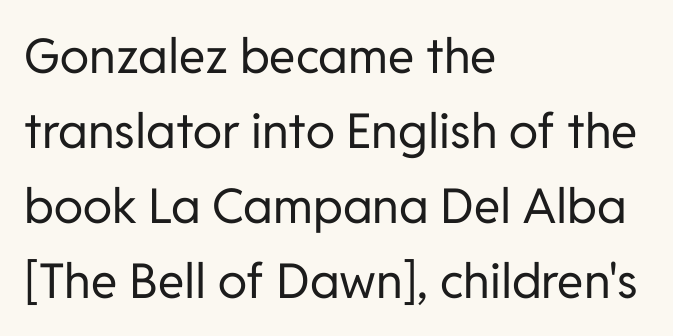
{"serif": "no", "italic": "no", "bold": "no", "weight": "regular", "width": "normal", "stroke_contrast": "low", "x_height": "medium", "monospaced": "no", "underline": "no", "align": "left", "line_spacing": "normal", "line_spacing_ratio": 1.56, "letter_spacing": "normal", "letter_spacing_em": 0.0, "glyph_px": 48}
